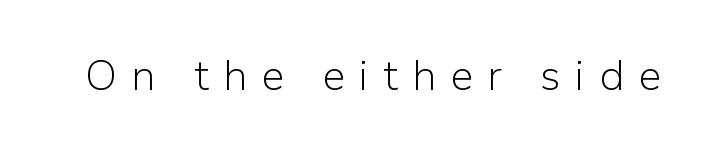
{"serif": "no", "italic": "no", "bold": "no", "weight": "light", "width": "normal", "stroke_contrast": "low", "x_height": "medium", "monospaced": "no", "underline": "no", "letter_spacing": "wide", "letter_spacing_em": 0.33, "glyph_px": 42}
